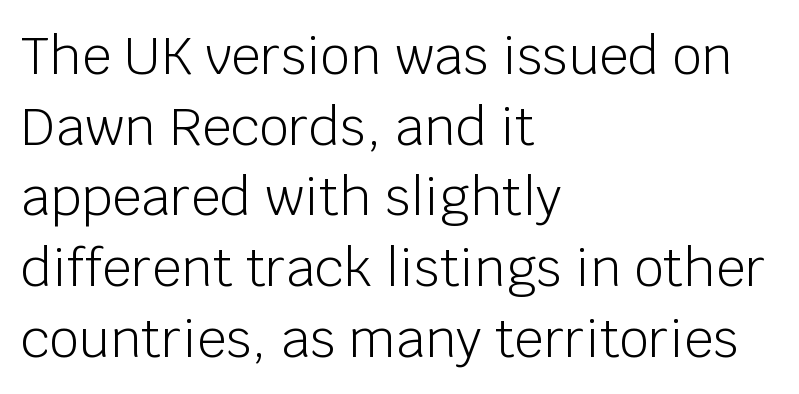
The foot of each line stays bare and open. Weight class: somewhere from thin through regular. Rows of type keep a routine distance in the vertical direction. Notice how the stems are strictly vertical — no italics here.
